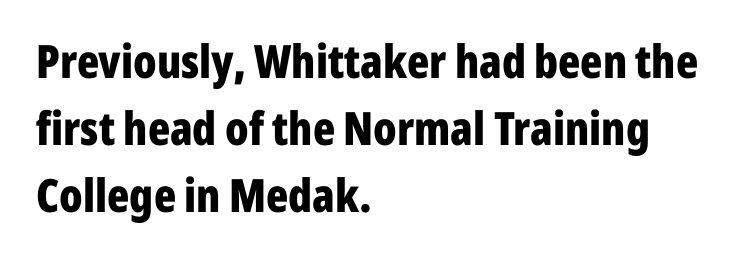
Q: Is the text bold? A: Yes.
Q: Is the text italic (slanted)? A: No, it is upright.
Q: Is the typeface a serif or a sans-serif typeface? A: Sans-serif.
Q: Is the text underlined? A: No.
Q: How is the paragraph aligned? A: Left-aligned.
Q: Is the spacing between letters normal or unusually wide? A: Normal.
Q: Is the spacing between lines tight, normal or loose? A: Normal.
Q: Width (condensed, normal, or wide)? A: Condensed.
Q: Stroke contrast? A: Low.
Q: x-height? A: Medium.
Q: Monospaced? A: No.
